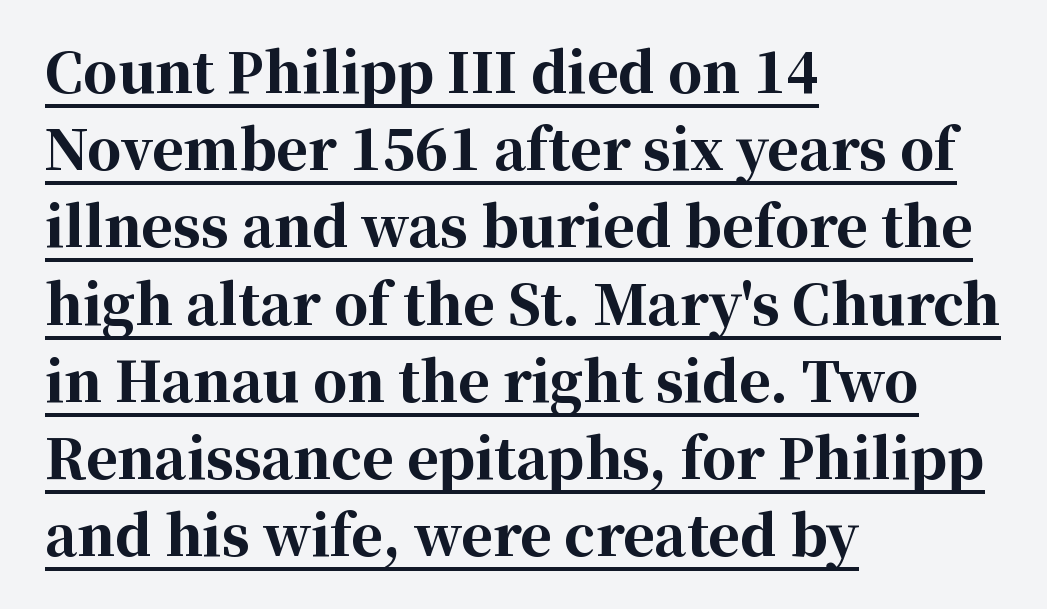
In terms of letterspacing, this is plain default setting. The passage shown is emphatically bold. Honestly, the underline is the first thing you notice here. Proportional: the letters do not fall into vertical columns. Regular leading.
